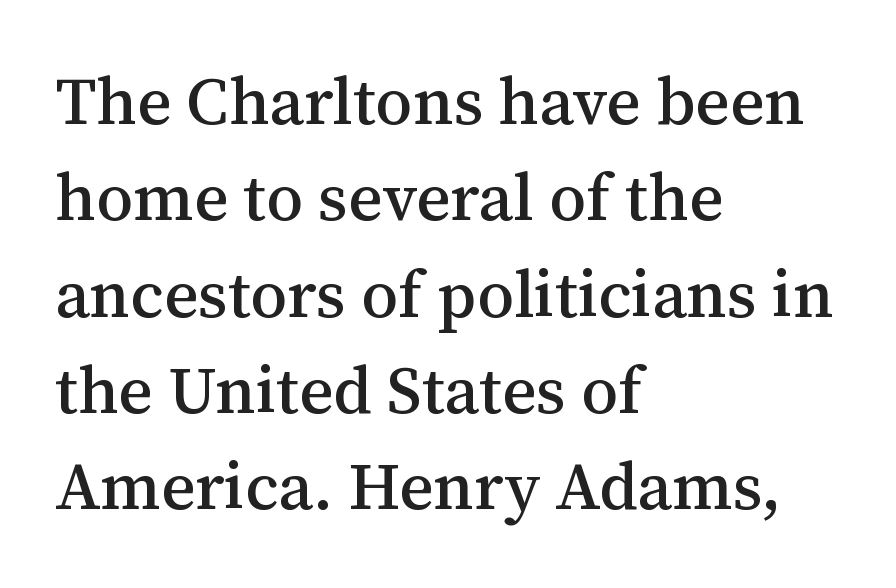
Q: Is the text italic (slanted)? A: No, it is upright.
Q: Is the typeface a serif or a sans-serif typeface? A: Serif.
Q: Is the text underlined? A: No.
Q: How is the paragraph aligned? A: Left-aligned.
Q: Is the spacing between letters normal or unusually wide? A: Normal.
Q: Is the spacing between lines tight, normal or loose? A: Normal.
Q: Width (condensed, normal, or wide)? A: Normal.
Q: Stroke contrast? A: Medium.
Q: x-height? A: Medium.
Q: Monospaced? A: No.
